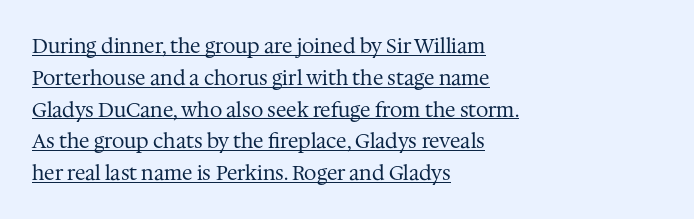
The image shows 20 px text type, upright; set left-aligned, normal line spacing (1.59x), normal letter spacing, underlined.
